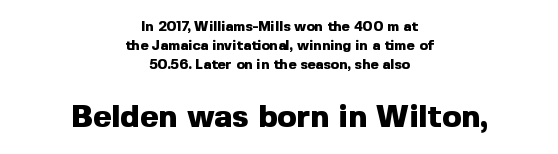
Q: Is the text bold? A: Yes.
Q: Is the text italic (slanted)? A: No, it is upright.
Q: Is the typeface a serif or a sans-serif typeface? A: Sans-serif.
Q: Is the text underlined? A: No.
Q: How is the paragraph aligned? A: Centered.
Q: Is the spacing between letters normal or unusually wide? A: Normal.
Q: Is the spacing between lines tight, normal or loose? A: Normal.
Q: Which block of text is set in a larger size, the first (top) or the second (bottom)? A: The second (bottom) one.
Q: Width (condensed, normal, or wide)? A: Normal.
Q: x-height? A: Medium.
Q: Monospaced? A: No.
